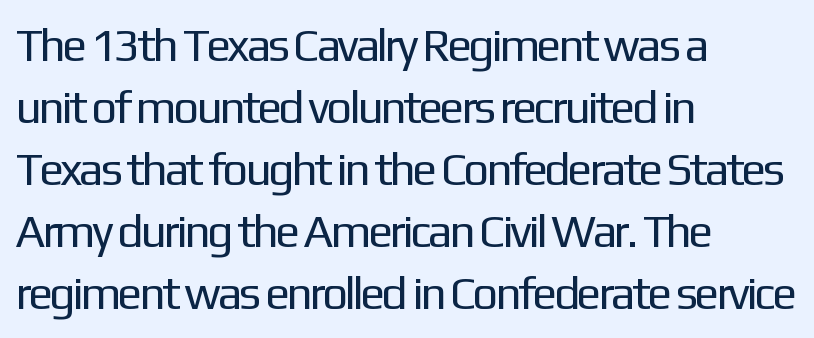
The typesetting does not lean heavy: it is not bold. Varying glyph widths throughout — classic text-font behaviour. You could call the tracking neutral — neither tight nor loose. The letters stand straight up with perfectly vertical stems. No word sits above an underline.
